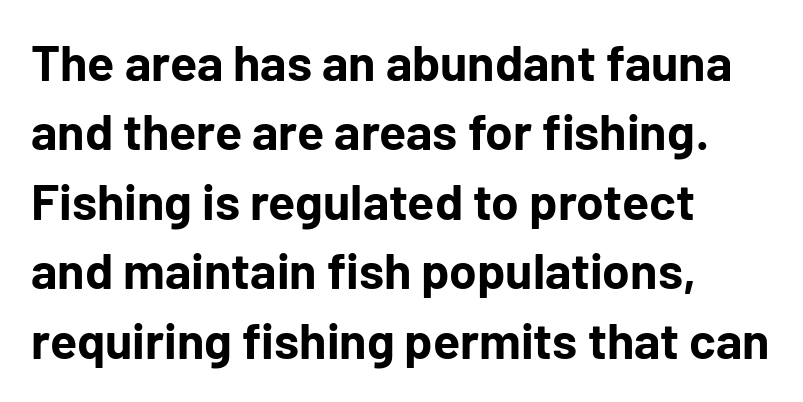
{"serif": "no", "italic": "no", "bold": "yes", "weight": "bold", "width": "normal", "stroke_contrast": "low", "x_height": "medium", "monospaced": "no", "underline": "no", "align": "left", "line_spacing": "normal", "line_spacing_ratio": 1.39, "letter_spacing": "normal", "letter_spacing_em": 0.0, "glyph_px": 50}
